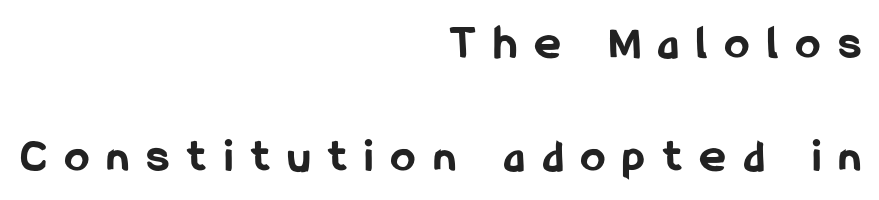
Does the weight exceed regular? Yes, all the way to bold. The line-height multiplier appears high, well above default. Check under the words: just untouched page. Do the characters align in a grid? No, the font is proportional.
